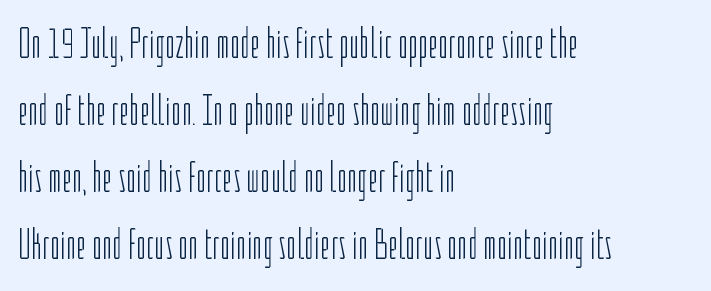
{"serif": "no", "italic": "no", "bold": "no", "weight": "light", "width": "condensed", "stroke_contrast": "low", "x_height": "medium", "monospaced": "no", "underline": "no", "align": "left", "line_spacing": "normal", "line_spacing_ratio": 1.52, "letter_spacing": "normal", "letter_spacing_em": 0.0, "glyph_px": 44}
